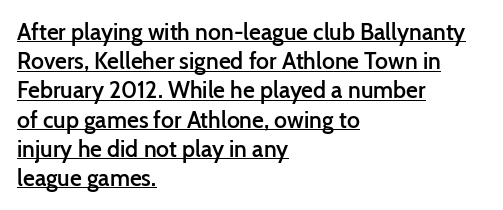
What's the leading like? Ordinary, nothing unusual. A baseline rule has been typeset under these characters. Firm but not heavy-handed strokes: this text is semibold. The specimen reads as upright at a glance. Students, note that the glyphs here touch the page at normal intervals.
